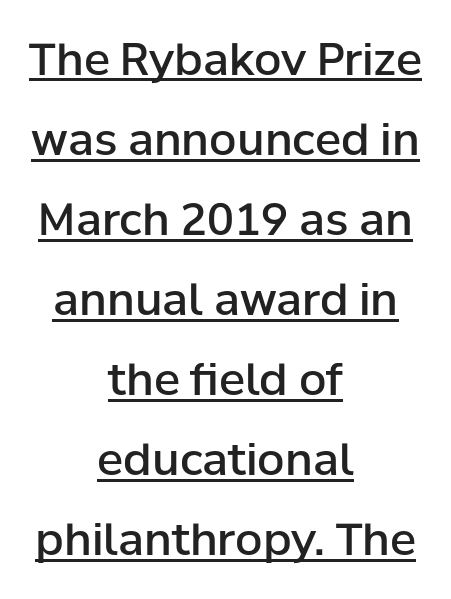
{"serif": "no", "italic": "no", "bold": "semi", "weight": "semibold", "width": "normal", "stroke_contrast": "low", "x_height": "medium", "monospaced": "no", "underline": "yes", "align": "center", "line_spacing_ratio": 1.82, "letter_spacing": "normal", "letter_spacing_em": 0.0, "glyph_px": 44}
